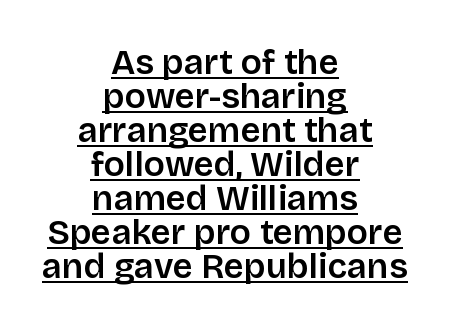
{"serif": "no", "italic": "no", "width": "normal", "stroke_contrast": "low", "x_height": "large", "monospaced": "no", "underline": "yes", "align": "center", "line_spacing": "tight", "line_spacing_ratio": 0.97, "letter_spacing": "normal", "letter_spacing_em": 0.0, "glyph_px": 35}
